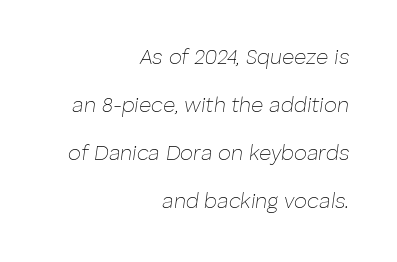
The image shows 21 px text type, italic (leaning right); set right-aligned, loose line spacing (2.28x), normal letter spacing, not underlined.
